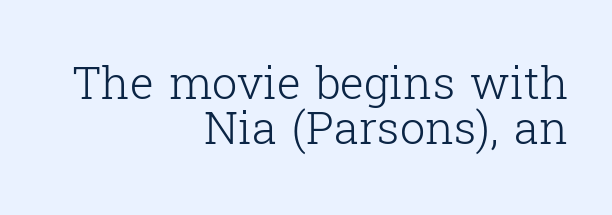
You could not count columns in this text — the font is proportionally spaced. These lines were composed using upright roman letters. A student would call this right alignment; a typographer would say flush right, rag left. Classification — serif.
